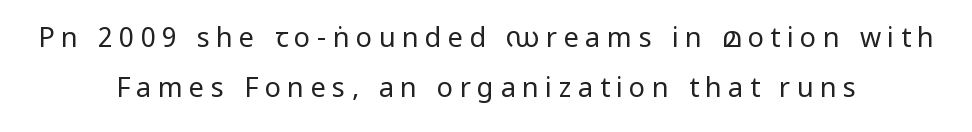
{"italic": "no", "bold": "no", "underline": "no", "align": "center", "line_spacing_ratio": 1.87, "letter_spacing": "wide", "letter_spacing_em": 0.24, "glyph_px": 27}
